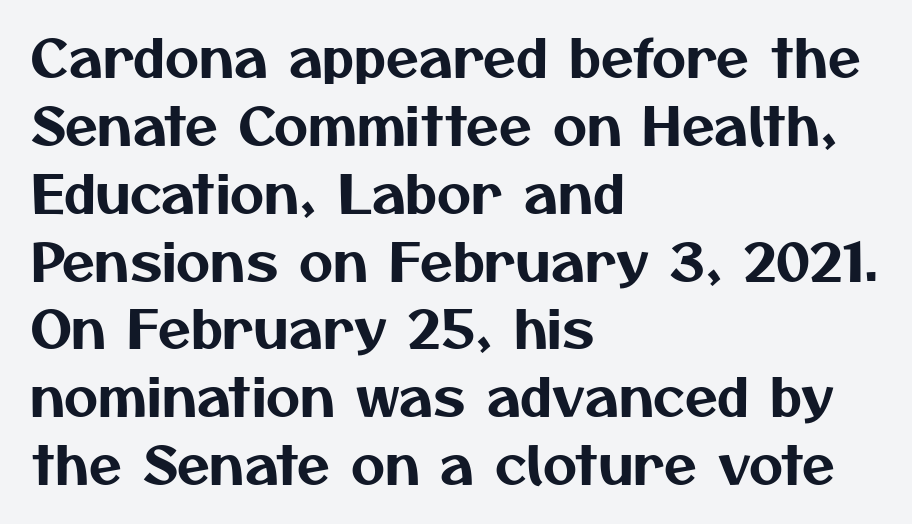
The image shows 53 px sans-serif type; set left-aligned, normal line spacing (1.28x), normal letter spacing, not underlined; medium stroke contrast and a medium x-height.
